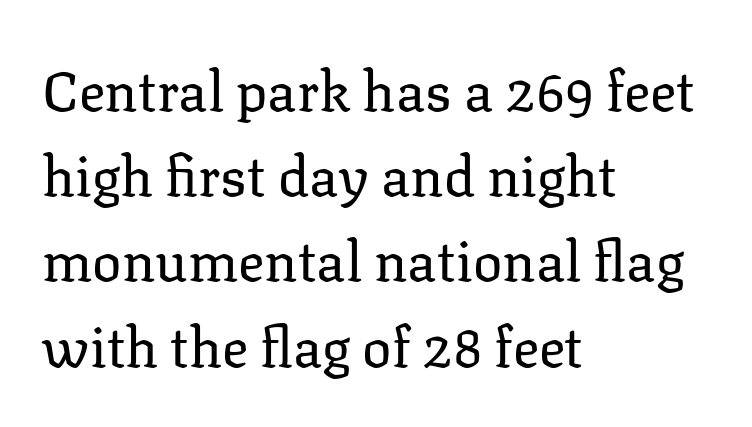
{"serif": "yes", "italic": "no", "bold": "no", "weight": "regular", "width": "normal", "stroke_contrast": "low", "x_height": "medium", "monospaced": "no", "underline": "no", "align": "left", "line_spacing": "normal", "line_spacing_ratio": 1.55, "letter_spacing": "normal", "letter_spacing_em": 0.0, "glyph_px": 55}
